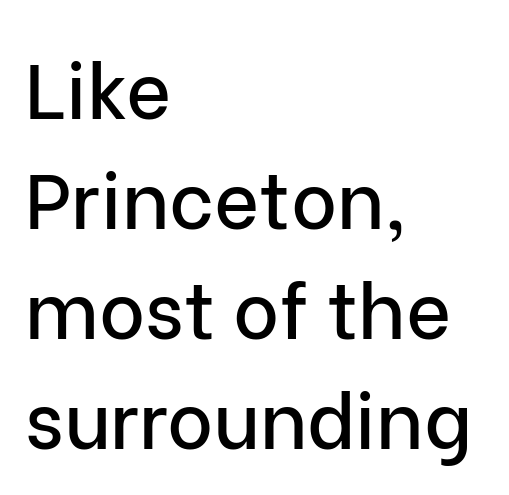
{"serif": "no", "italic": "no", "width": "normal", "stroke_contrast": "low", "x_height": "medium", "monospaced": "no", "underline": "no", "align": "left", "line_spacing": "normal", "line_spacing_ratio": 1.41, "letter_spacing": "normal", "letter_spacing_em": 0.0, "glyph_px": 78}
